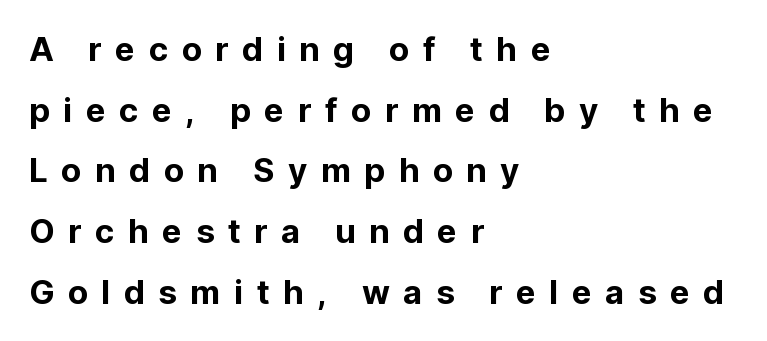
{"serif": "no", "italic": "no", "width": "normal", "stroke_contrast": "low", "x_height": "medium", "monospaced": "no", "underline": "no", "align": "left", "line_spacing_ratio": 1.84, "letter_spacing": "wide", "letter_spacing_em": 0.41, "glyph_px": 33}
